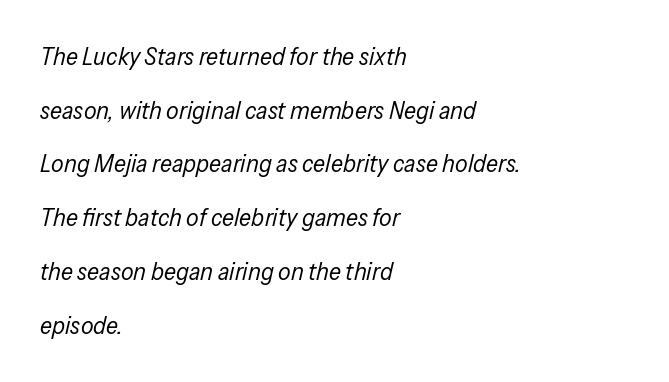
You can tell it's italic because the verticals aren't actually vertical. Each new line begins a long way beneath the previous one. Every row of glyphs begins at an identical x-position on the left. These lines keep a tight, regular rhythm from letter to letter. Counters stay open thanks to moderate or lighter strokes. The glyphs are unaccompanied by any horizontal stroke below them.
